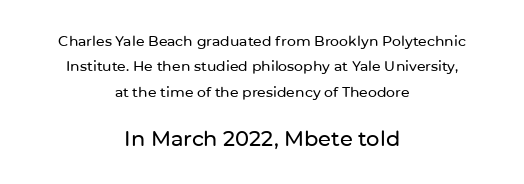
Q: Is the text italic (slanted)? A: No, it is upright.
Q: Is the text underlined? A: No.
Q: How is the paragraph aligned? A: Centered.
Q: Is the spacing between letters normal or unusually wide? A: Normal.
Q: Which block of text is set in a larger size, the first (top) or the second (bottom)? A: The second (bottom) one.
